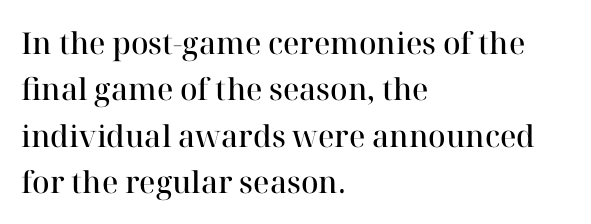
The image shows 30 px semibold serif type, upright; set left-aligned, normal line spacing (1.55x), normal letter spacing, not underlined; high stroke contrast and a medium x-height.
